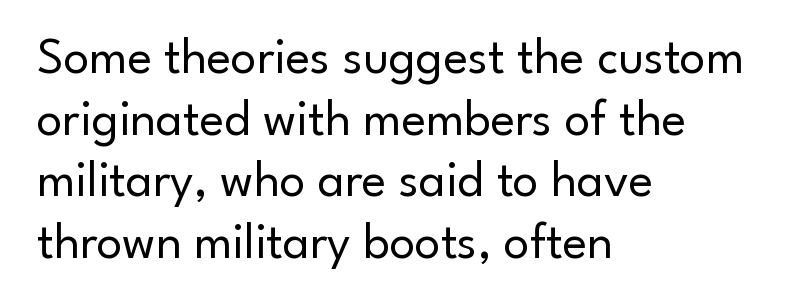
The image shows 51 px regular-weight sans-serif type, upright; set left-aligned, line spacing 1.21x, normal letter spacing, not underlined; low stroke contrast and a small x-height.
